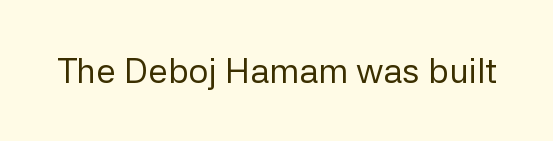
Default kerning and tracking; the words read as compact shapes. The typeface has the unassuming heft of standard copy or less. If you drew a line through each stem, it would be perfectly vertical. The rendering uses natural spacing where letterforms have individual widths.
